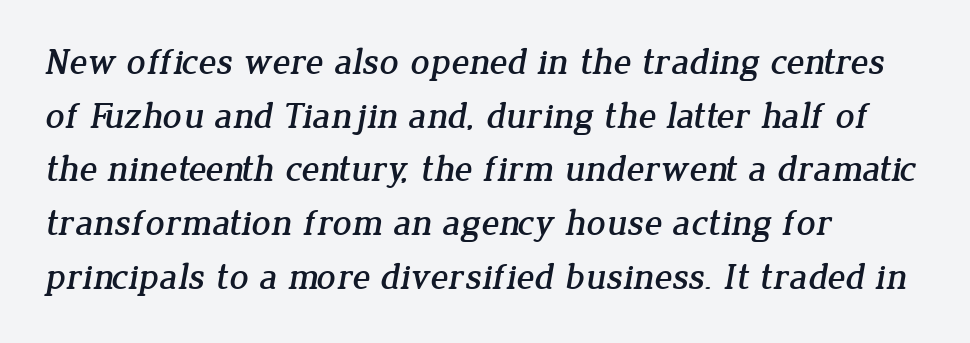
Q: Is the typeface a serif or a sans-serif typeface? A: Serif.
Q: Is the text underlined? A: No.
Q: How is the paragraph aligned? A: Left-aligned.
Q: Is the spacing between letters normal or unusually wide? A: Normal.
Q: Is the spacing between lines tight, normal or loose? A: Normal.
Q: Width (condensed, normal, or wide)? A: Normal.
Q: Stroke contrast? A: Low.
Q: x-height? A: Medium.
Q: Monospaced? A: No.
